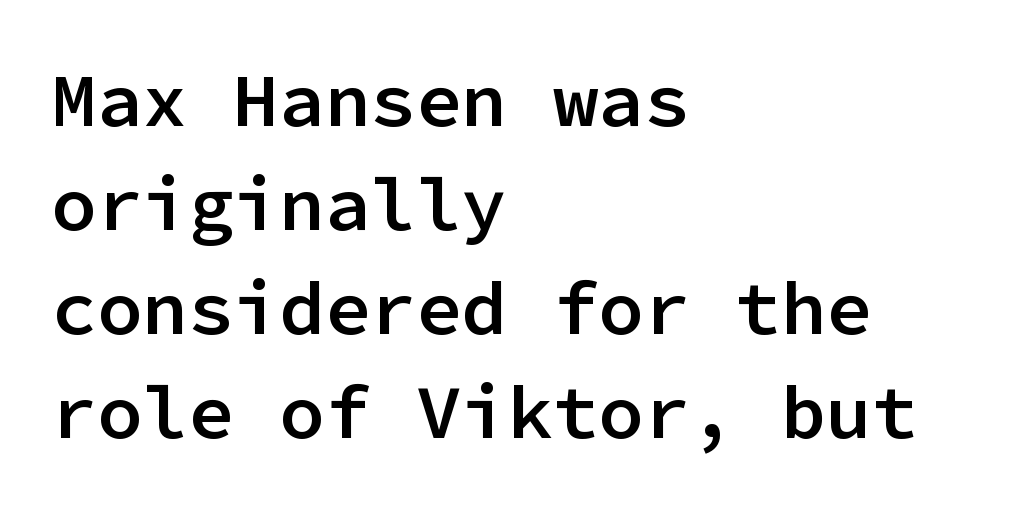
The image shows 76 px semibold sans-serif type, upright, monospaced; set left-aligned, normal line spacing (1.37x), normal letter spacing, not underlined; low stroke contrast and a medium x-height.
